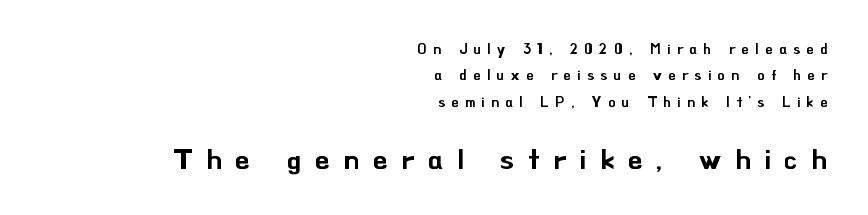
Size contrast runs from small at the top to large at the bottom. Honestly, there is no underline to notice here at all. Style check: upright. No feet cap the strokes, marking this as sans-serif type.
